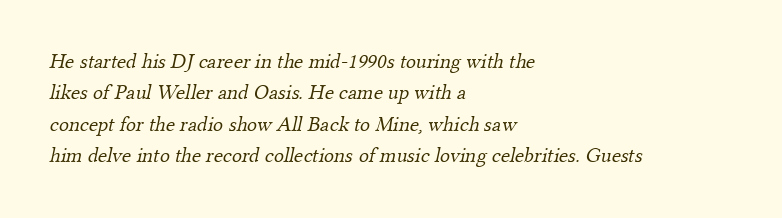
Q: Is the text bold? A: No.
Q: Is the text underlined? A: No.
Q: How is the paragraph aligned? A: Left-aligned.
Q: Is the spacing between letters normal or unusually wide? A: Normal.
Q: Is the spacing between lines tight, normal or loose? A: Normal.
